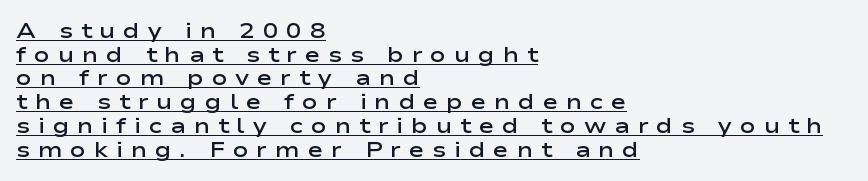
Short note: letters widely spaced. The lines are packed closely together with very little leading. Italic: no, the glyphs are upright roman. Reading down the block, your eye returns to a fixed left position each line.
